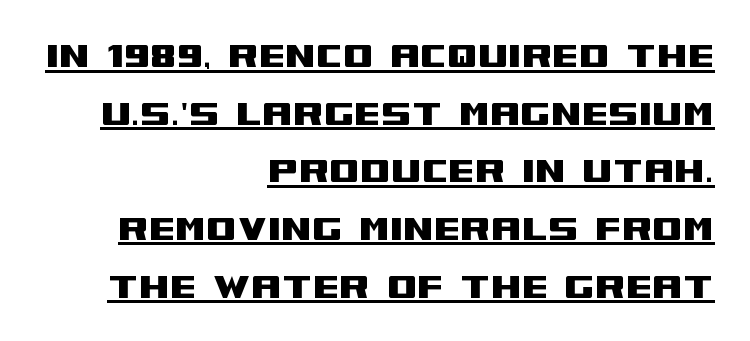
Do the letters lean? They stand straight. The text was rendered using a sans face with plain stroke endings. The paragraph shown leans on its right margin. The designer left line spacing at the default.
